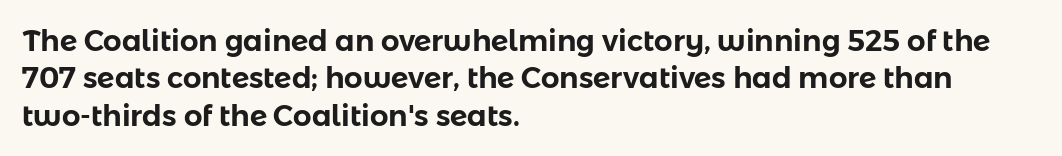
The image shows 29 px sans-serif type, upright; set left-aligned, normal line spacing (1.29x), normal letter spacing, not underlined; low stroke contrast and a medium x-height.
